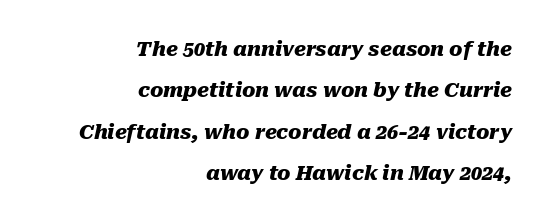
Characters are canted at an angle relative to the baseline's perpendicular. Default kerning and tracking; the words read as compact shapes. Plain, unruled lines of type. Each line ends at the same right margin while the left side varies.
